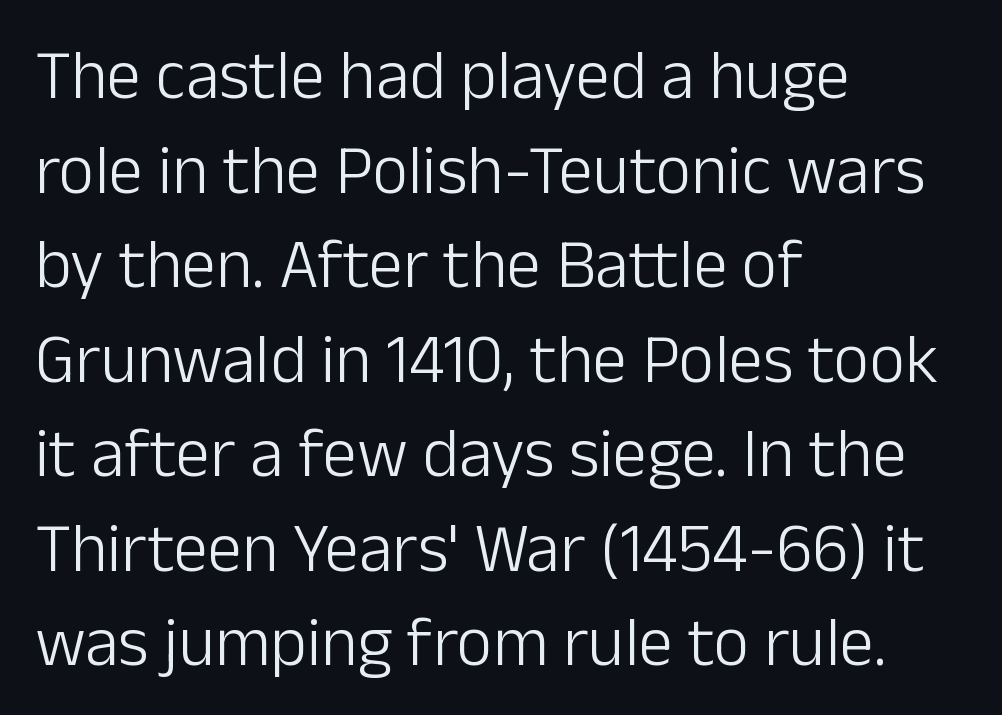
Q: Is the text bold? A: No.
Q: Is the text italic (slanted)? A: No, it is upright.
Q: Is the typeface a serif or a sans-serif typeface? A: Sans-serif.
Q: Is the text underlined? A: No.
Q: How is the paragraph aligned? A: Left-aligned.
Q: Is the spacing between letters normal or unusually wide? A: Normal.
Q: Is the spacing between lines tight, normal or loose? A: Normal.
Q: Width (condensed, normal, or wide)? A: Normal.
Q: Stroke contrast? A: Low.
Q: x-height? A: Medium.
Q: Monospaced? A: No.
